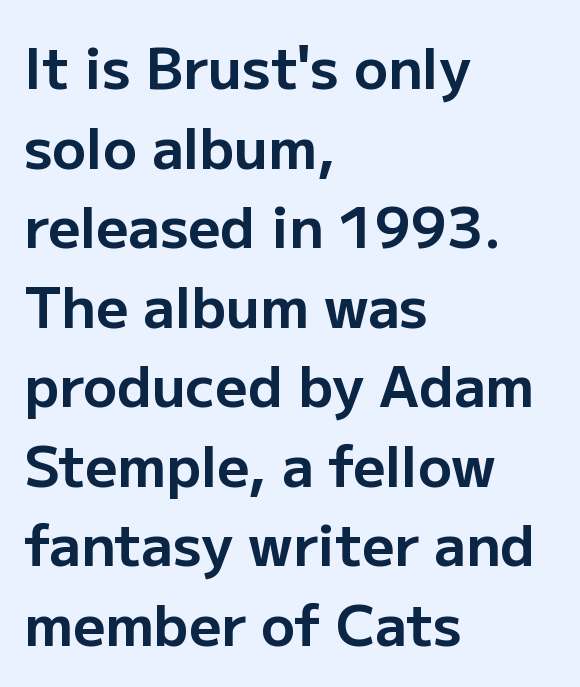
The rendering keeps characters at their native spacing. The type sits square on the baseline with zero lean. In terms of weight, the rendering is a true, heavy bold. Descender tails drop into unmarked territory. The passage is arranged the way most books set body copy — flush left. A typesetter would label this face a sans.
